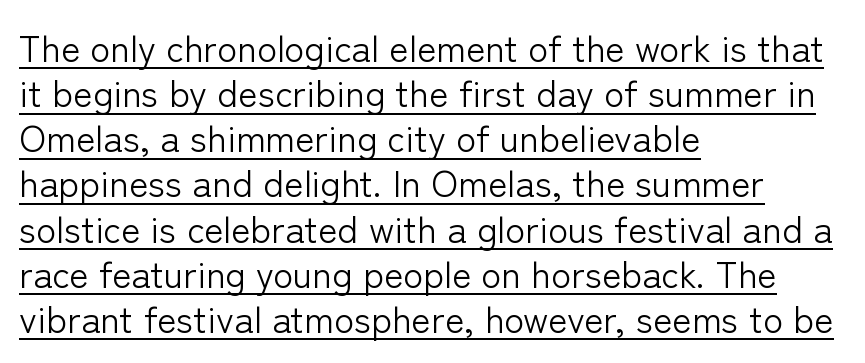
The lines are quadded left. The letters advance in unequal steps, a hallmark of proportional type. Stroke thickness stays within the range of a standard reading face or lighter. Default kerning and tracking; the words read as compact shapes.
